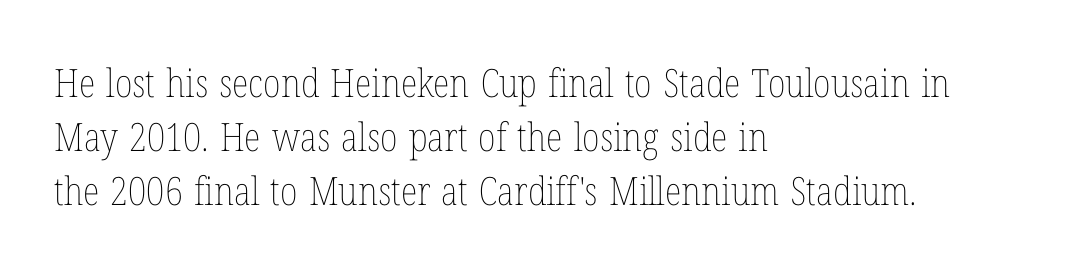
The image shows 39 px thin, condensed type, upright; set left-aligned, normal line spacing (1.39x), normal letter spacing, not underlined; low stroke contrast and a medium x-height.
